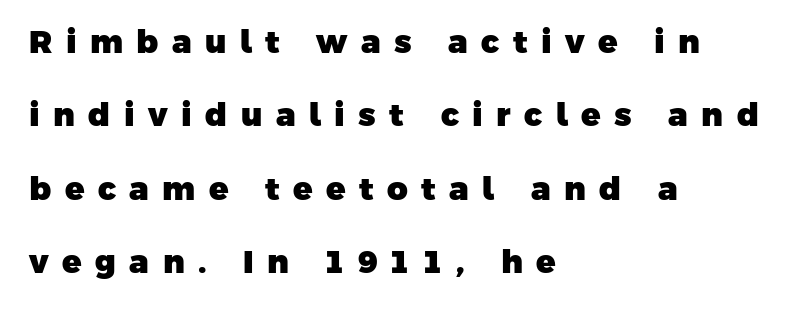
The foot of each line stays bare and open. Plenty of ink on the page — the face is bold. All the whitespace from short lines collects on the right. Does extra space separate the letters? Yes, quite a lot of it. Do the characters align in a grid? No, the font is proportional.
